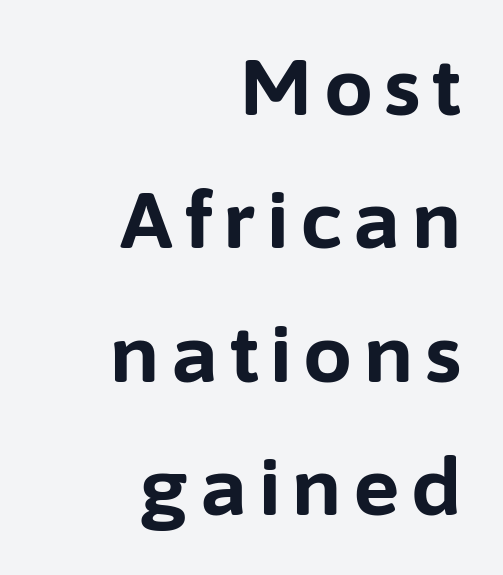
The designer went with a sans here, leaving each stem footless. Does the weight exceed regular? Yes, all the way to bold. Teacher's note: observe the even right margin — that is flush-right alignment. Nope, not italic — everything's standing straight. The passage shown is typed in a proportional face where columns would drift.
